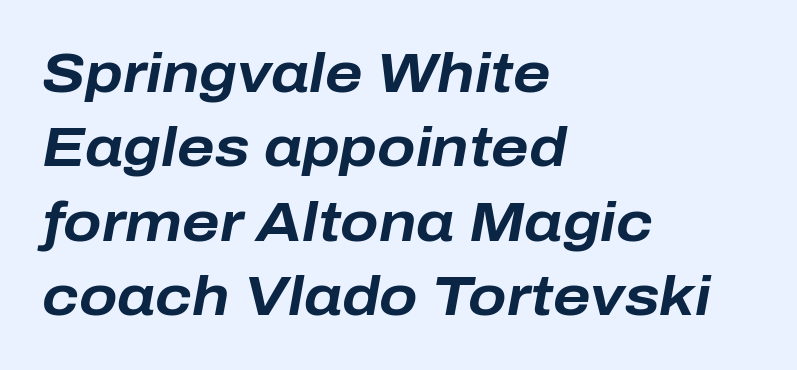
The image shows 56 px bold type, italic (leaning right); set left-aligned, normal line spacing (1.33x), normal letter spacing, not underlined; low stroke contrast and a medium x-height.
